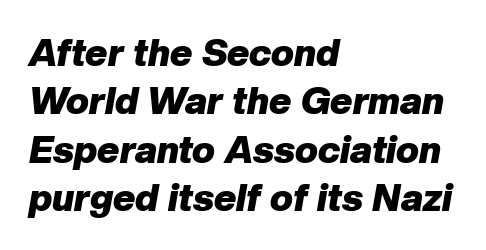
Q: Is the text bold? A: Yes.
Q: Is the text italic (slanted)? A: Yes, it leans right by about 10 degrees.
Q: Is the text underlined? A: No.
Q: How is the paragraph aligned? A: Left-aligned.
Q: Is the spacing between letters normal or unusually wide? A: Normal.
Q: Is the spacing between lines tight, normal or loose? A: Normal.
Q: Width (condensed, normal, or wide)? A: Normal.
Q: Stroke contrast? A: Low.
Q: x-height? A: Medium.
Q: Monospaced? A: No.
